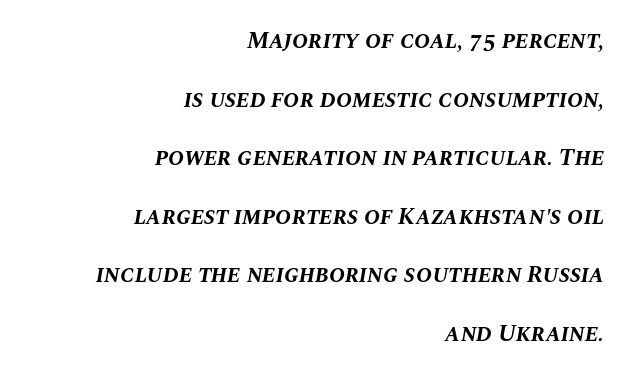
Q: Is the text bold? A: Yes.
Q: Is the text italic (slanted)? A: Yes, it leans right by about 10 degrees.
Q: Is the text underlined? A: No.
Q: How is the paragraph aligned? A: Right-aligned.
Q: Is the spacing between letters normal or unusually wide? A: Normal.
Q: Is the spacing between lines tight, normal or loose? A: Loose.
